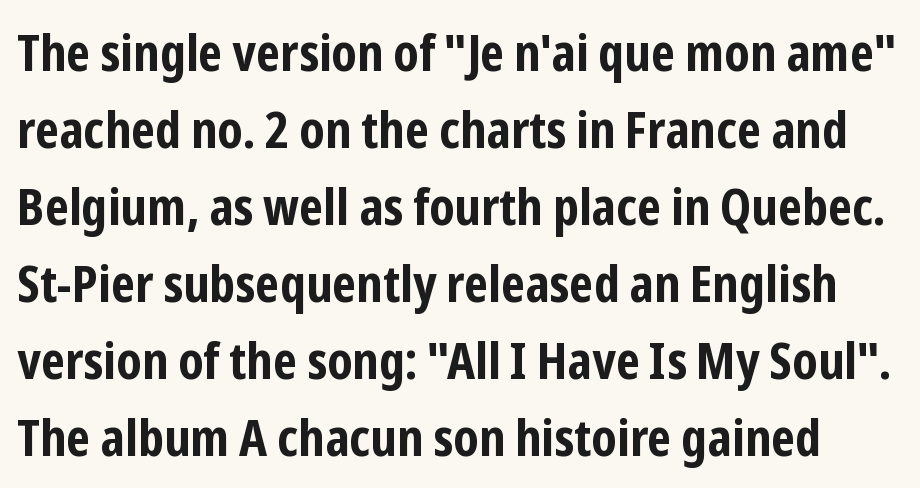
Note: no serifs on the glyphs. Proportional: the letters do not fall into vertical columns. Spacing between characters is what you'd get straight out of the box. What's the leading like? Ordinary, nothing unusual. Check the space under the baseline: it is left empty. The glyphs have the mass of a bold cut.
